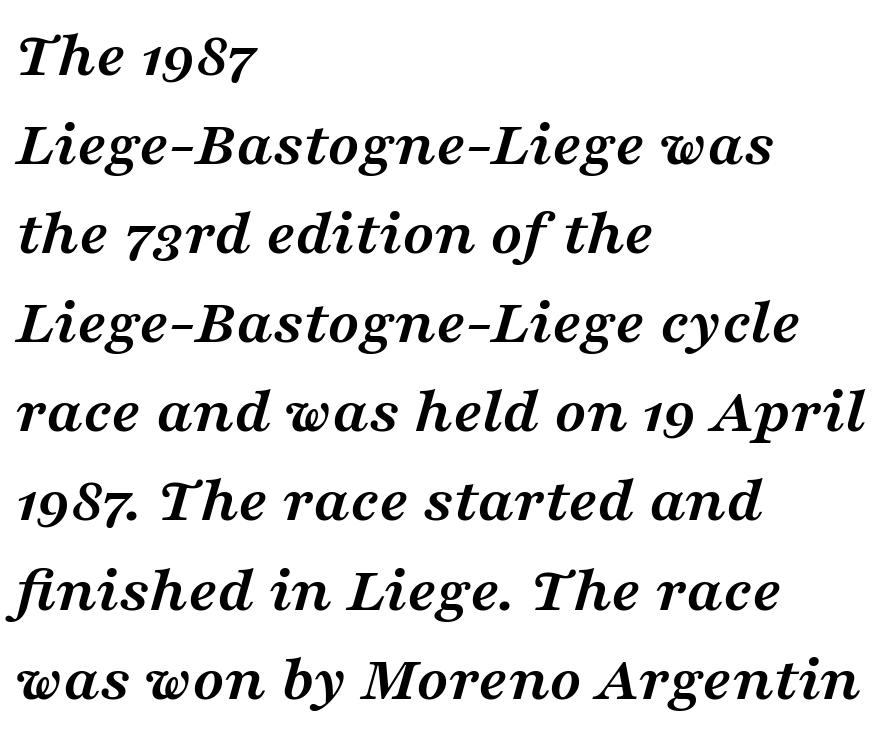
The image shows 66 px semibold, wide serif type, italic (leaning right); set left-aligned, normal line spacing (1.35x), normal letter spacing, not underlined; medium stroke contrast and a medium x-height.
